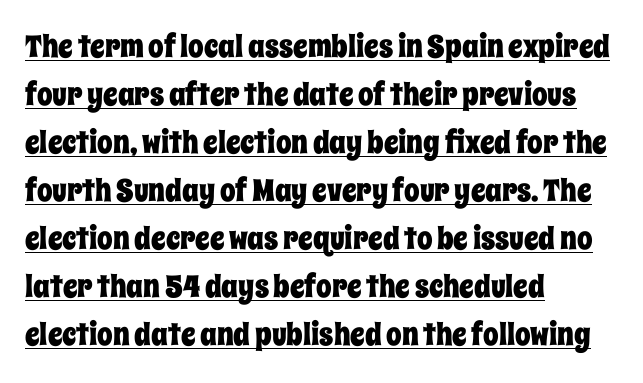
The image shows 31 px condensed type, upright; set left-aligned, normal line spacing (1.55x), normal letter spacing, underlined; low stroke contrast and a large x-height.
